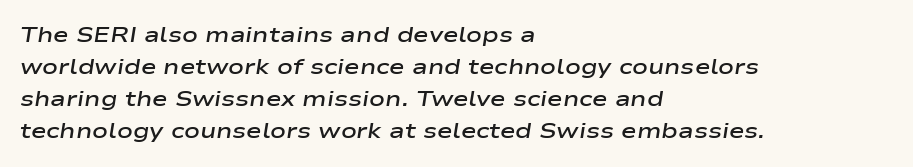
Leftover space on each line is placed entirely after the last word. Default kerning and tracking; the words read as compact shapes. Successive baselines arrive at the customary interval. This is moderately heavy type, rendered in semibold.
